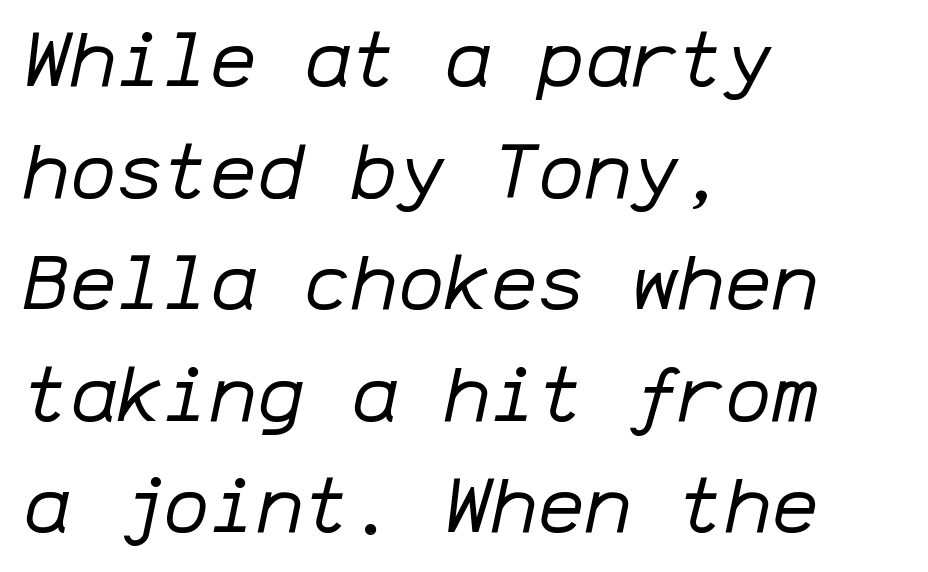
The typeface has the unassuming heft of standard copy or less. Characters follow at the spacing the type designer built in. Whoever set this chose a conventional vertical rhythm. This rendering uses left alignment, leaving the right contour irregular. Anything drawn beneath the words? Only blank space.
